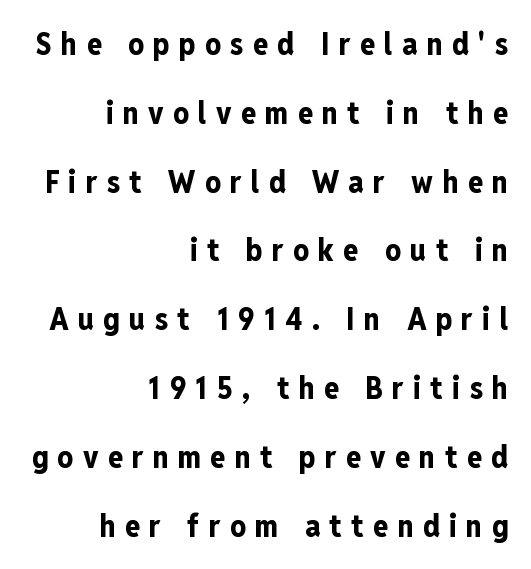
The image shows 31 px bold, condensed sans-serif type, upright; set right-aligned, loose line spacing (2.22x), unusually wide letter spacing (+0.3 em), not underlined; low stroke contrast and a medium x-height.
